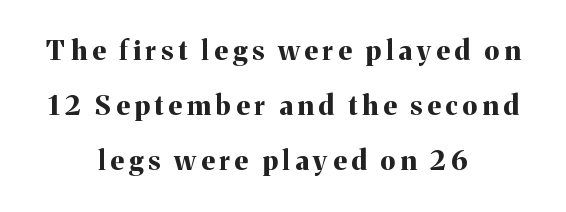
{"italic": "no", "bold": "yes", "underline": "no", "align": "center", "line_spacing": "loose", "line_spacing_ratio": 2.04, "glyph_px": 27}
